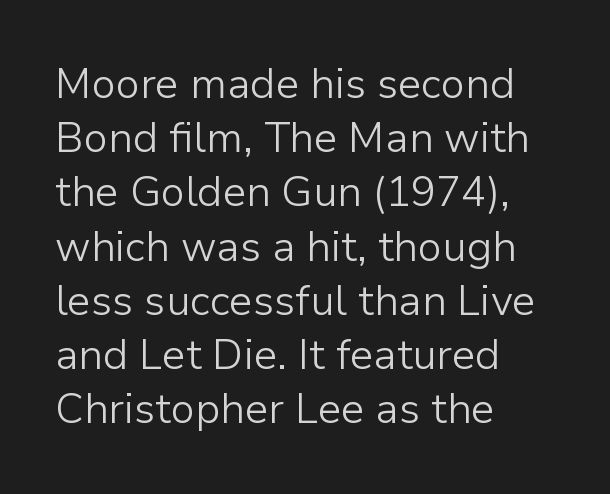
{"serif": "no", "italic": "no", "bold": "no", "weight": "light", "width": "normal", "stroke_contrast": "low", "x_height": "medium", "monospaced": "no", "underline": "no", "align": "left", "line_spacing": "normal", "line_spacing_ratio": 1.29, "letter_spacing": "normal", "letter_spacing_em": 0.0, "glyph_px": 42}
